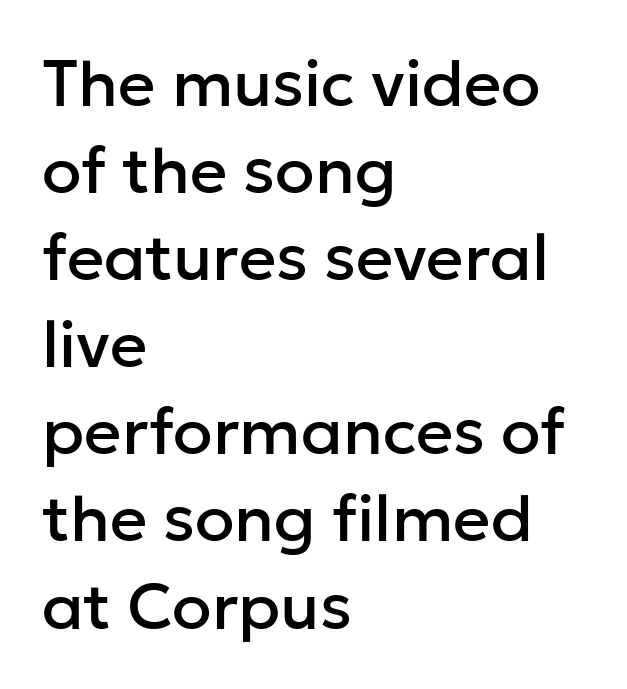
{"serif": "no", "italic": "no", "width": "normal", "stroke_contrast": "low", "x_height": "medium", "monospaced": "no", "underline": "no", "align": "left", "line_spacing": "normal", "line_spacing_ratio": 1.34, "letter_spacing": "normal", "letter_spacing_em": 0.0, "glyph_px": 65}
